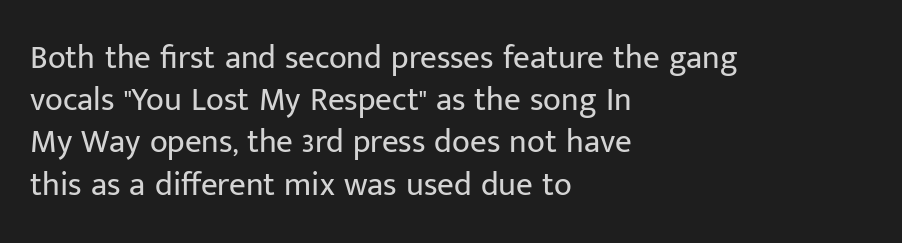
Q: Is the text bold? A: No.
Q: Is the text italic (slanted)? A: No, it is upright.
Q: Is the typeface a serif or a sans-serif typeface? A: Sans-serif.
Q: Is the text underlined? A: No.
Q: How is the paragraph aligned? A: Left-aligned.
Q: Is the spacing between letters normal or unusually wide? A: Normal.
Q: Is the spacing between lines tight, normal or loose? A: Normal.
Q: Width (condensed, normal, or wide)? A: Normal.
Q: Stroke contrast? A: Low.
Q: x-height? A: Medium.
Q: Monospaced? A: No.
